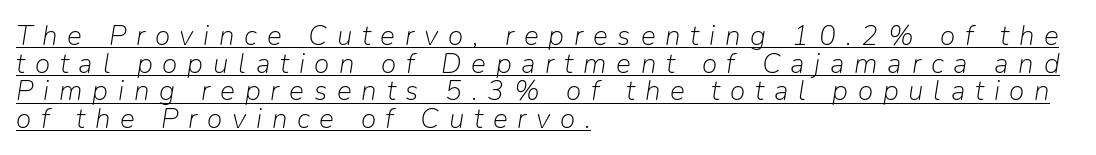
These lines were composed using italics. Is this a fixed-width face? No — the glyphs have proportional, varying widths. The space between consecutive lines is stingy. The words here are underlined.
